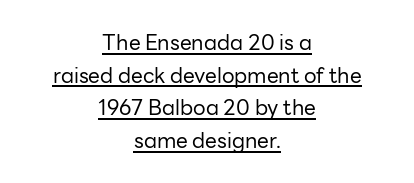
The image shows 21 px text type, upright; set centered, normal line spacing (1.55x), normal letter spacing, underlined.
